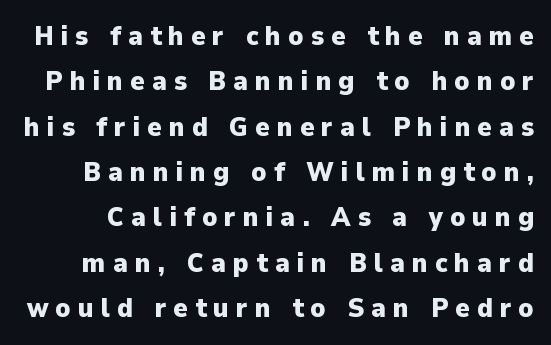
{"italic": "no", "bold": "yes", "underline": "no", "line_spacing": "normal", "line_spacing_ratio": 1.68, "letter_spacing": "wide", "letter_spacing_em": 0.26, "glyph_px": 27}
